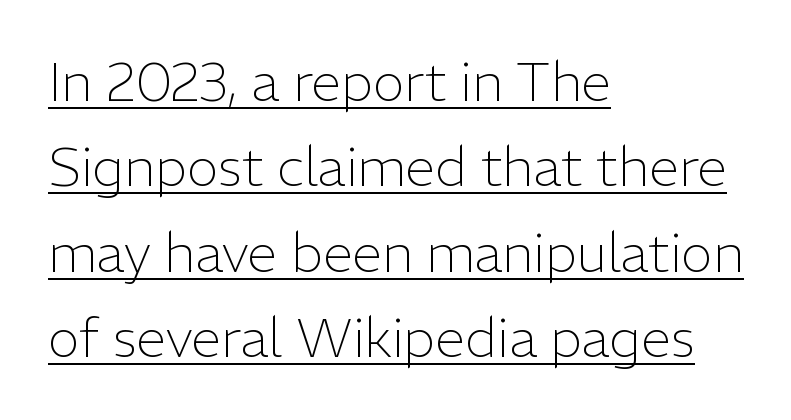
{"serif": "no", "italic": "no", "bold": "no", "weight": "light", "width": "normal", "stroke_contrast": "low", "x_height": "medium", "monospaced": "no", "underline": "yes", "align": "left", "line_spacing": "normal", "line_spacing_ratio": 1.58, "letter_spacing": "normal", "letter_spacing_em": 0.0, "glyph_px": 54}
